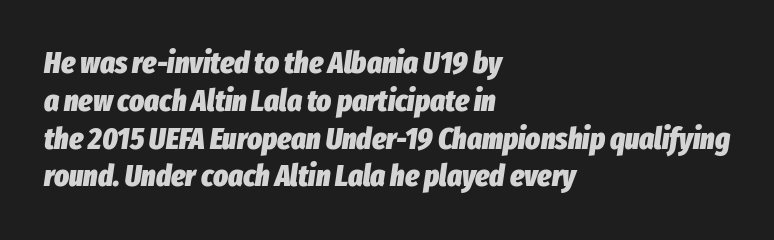
The strokes are fattened all the way to bold. A typesetter would call this proportional, since set widths differ per character. Letters rest on an invisible, unmarked baseline. Leftover space on each line is placed entirely after the last word. Style check: oblique.
